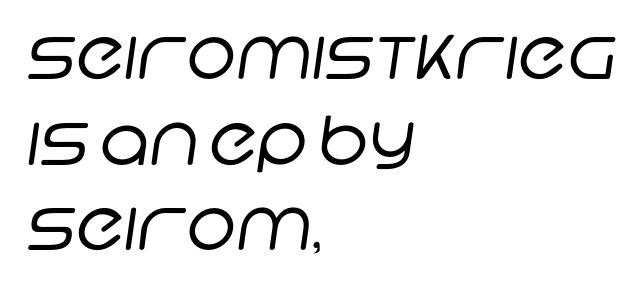
Character widths vary here, with narrow letters taking less room than wide ones. A bare baseline throughout the passage. Standard letterfit; no display-style spreading of the glyphs. Notice how descenders clear the ascenders below comfortably — that's standard leading. Heaviness? Minimal to ordinary, like unemphasized prose.
